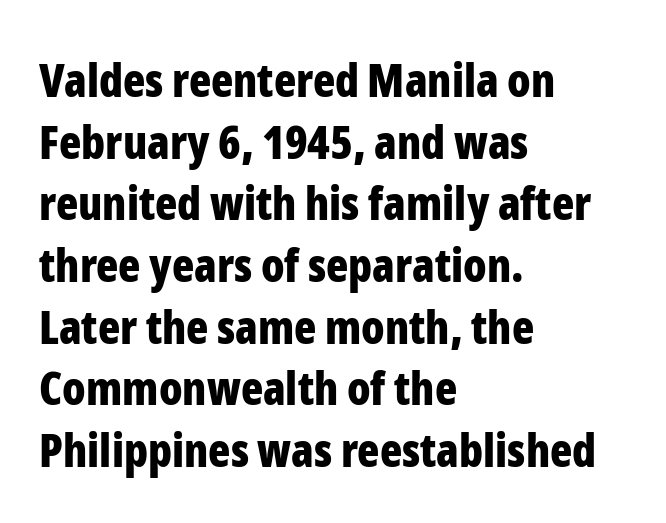
The image shows 46 px bold, condensed sans-serif type, upright; set left-aligned, normal line spacing (1.34x), normal letter spacing, not underlined; low stroke contrast and a medium x-height.
